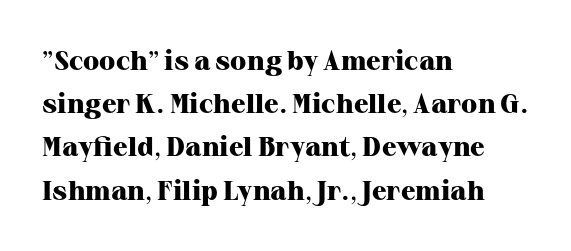
Layout note: lines flush left. Decoration check: the copy has no underline. Each new line begins a customary step beneath the previous one. The characters look thick and weighty, a clear bold. Do the letters lean? They stand straight.
